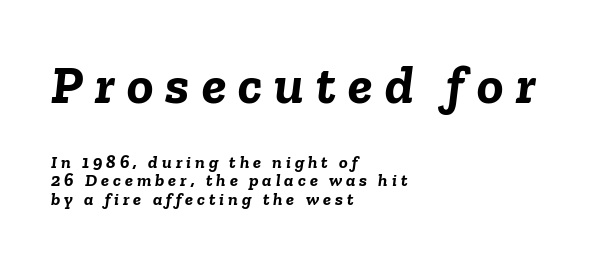
The image shows 55 px semibold type, italic (leaning right); set left-aligned, tight line spacing (1.02x), unusually wide letter spacing (+0.22 em), not underlined; the first (top) block is 3.06x larger; low stroke contrast and a medium x-height.
